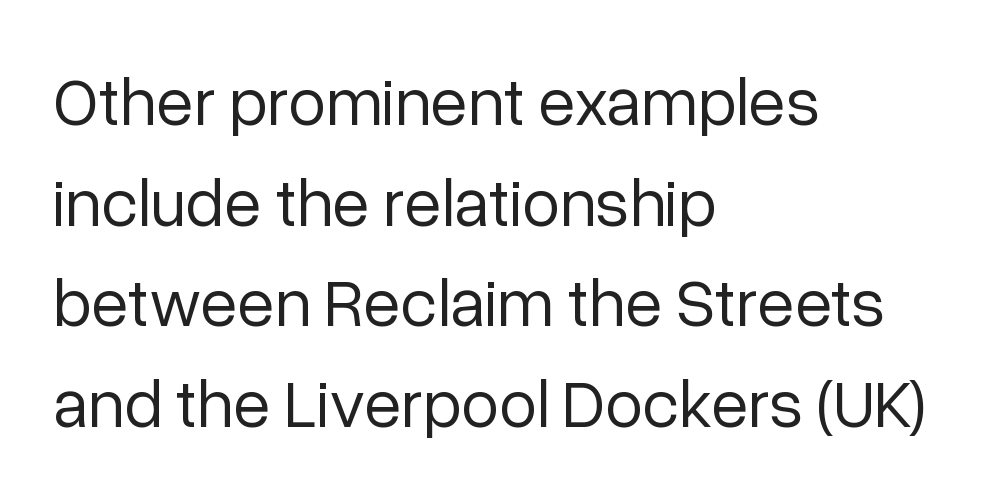
The image shows 68 px regular-weight sans-serif type, upright; set left-aligned, normal line spacing (1.48x), normal letter spacing, not underlined; low stroke contrast and a medium x-height.
